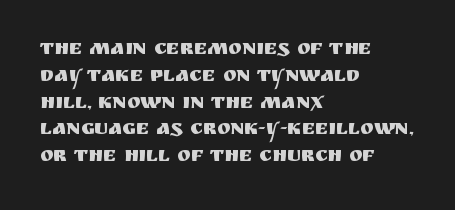
The image shows 20 px text type, upright; set left-aligned, normal line spacing (1.34x), normal letter spacing, not underlined.
